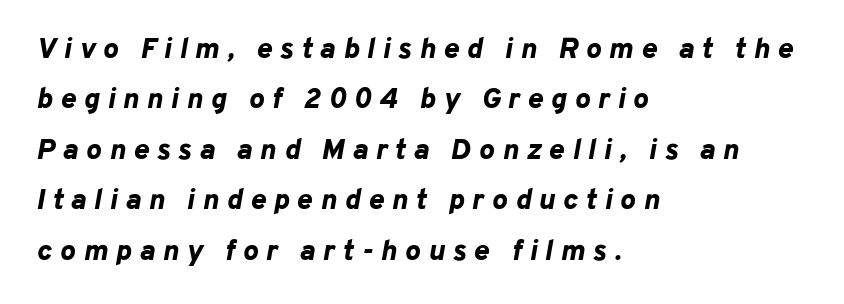
{"italic": "yes", "lean": "right", "slant_degrees": 10, "bold": "yes", "weight": "bold", "width": "normal", "stroke_contrast": "low", "x_height": "medium", "monospaced": "no", "underline": "no", "align": "left", "line_spacing_ratio": 1.74, "letter_spacing": "wide", "letter_spacing_em": 0.27, "glyph_px": 29}
